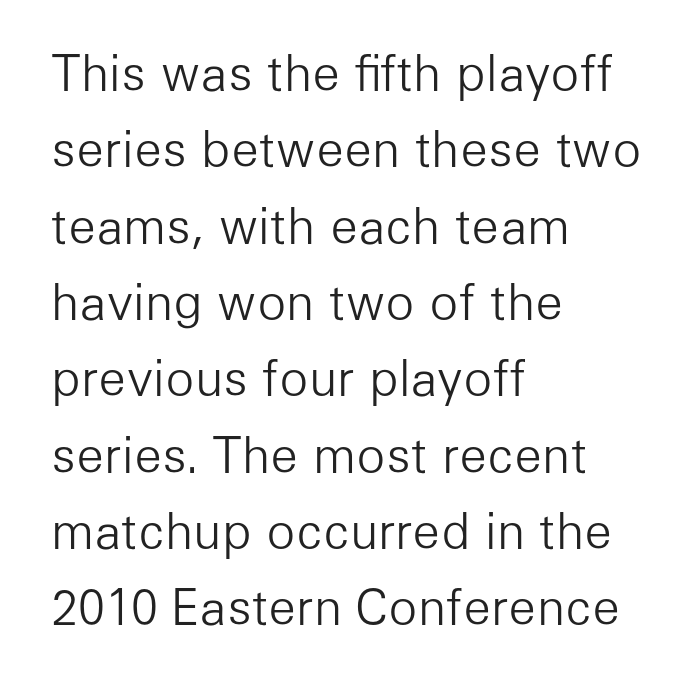
{"serif": "no", "italic": "no", "bold": "no", "weight": "light", "width": "normal", "stroke_contrast": "low", "x_height": "medium", "monospaced": "no", "underline": "no", "align": "left", "line_spacing": "normal", "line_spacing_ratio": 1.59, "letter_spacing": "normal", "letter_spacing_em": 0.0, "glyph_px": 48}
